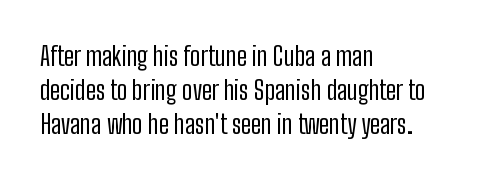
The image shows 26 px text type, upright; set left-aligned, normal line spacing (1.3x), normal letter spacing, not underlined.
